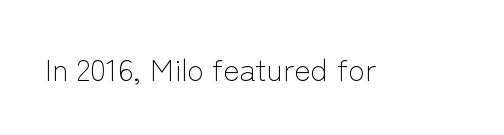
Q: Is the text bold? A: No.
Q: Is the text italic (slanted)? A: No, it is upright.
Q: Is the typeface a serif or a sans-serif typeface? A: Sans-serif.
Q: Is the text underlined? A: No.
Q: Is the spacing between letters normal or unusually wide? A: Normal.
Q: Width (condensed, normal, or wide)? A: Normal.
Q: Stroke contrast? A: Low.
Q: x-height? A: Medium.
Q: Monospaced? A: No.
